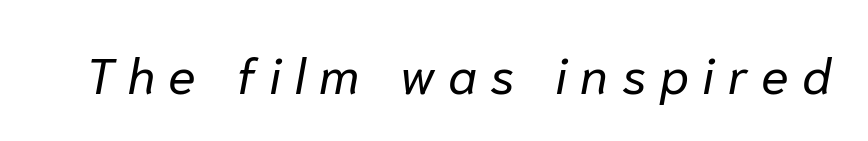
{"italic": "yes", "lean": "right", "slant_degrees": 10, "bold": "no", "weight": "regular", "width": "normal", "stroke_contrast": "low", "x_height": "medium", "monospaced": "no", "underline": "no", "letter_spacing": "wide", "letter_spacing_em": 0.26, "glyph_px": 51}
